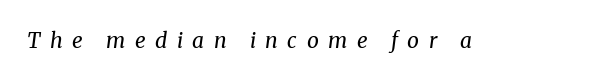
Rendered with sloped, italic letterforms. Beneath every word, the page is bare. A typesetter would call this heavily tracked-out type. Weight: regular or lighter.
